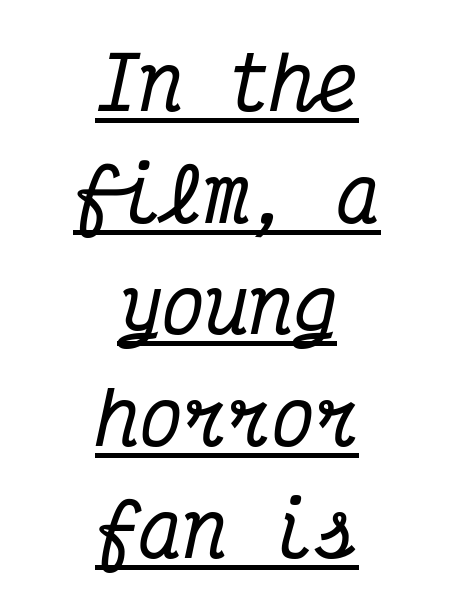
The image shows 73 px condensed serif type, italic (leaning right), monospaced; set centered, normal line spacing (1.53x), normal letter spacing, underlined; medium stroke contrast and a medium x-height.
